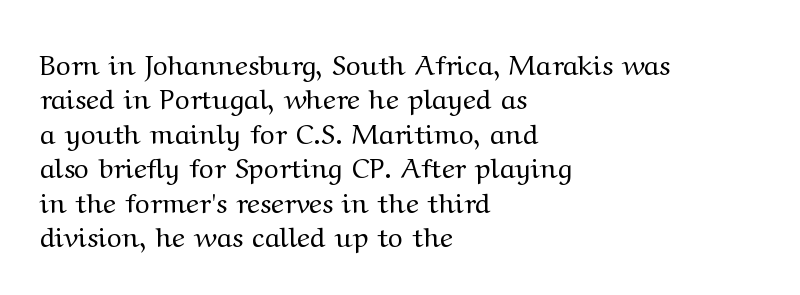
{"serif": "yes", "italic": "no", "bold": "no", "weight": "regular", "width": "wide", "stroke_contrast": "medium", "x_height": "medium", "monospaced": "no", "underline": "no", "align": "left", "line_spacing_ratio": 1.23, "letter_spacing": "normal", "letter_spacing_em": 0.0, "glyph_px": 28}
